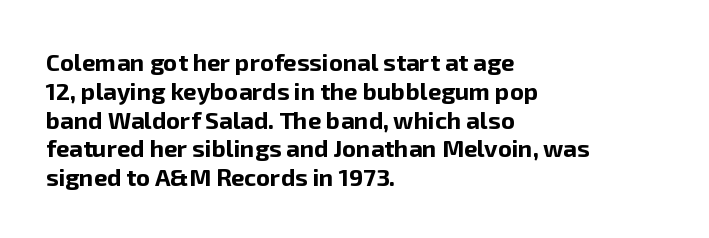
The image shows 24 px bold type, upright; set left-aligned, line spacing 1.2x, normal letter spacing, not underlined.
